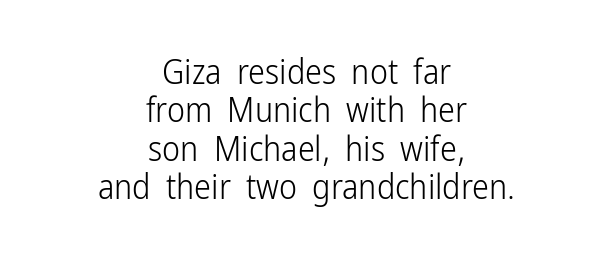
{"serif": "no", "italic": "no", "bold": "no", "weight": "light", "width": "condensed", "stroke_contrast": "low", "x_height": "medium", "monospaced": "no", "underline": "no", "align": "center", "line_spacing": "tight", "line_spacing_ratio": 1.13, "letter_spacing": "normal", "letter_spacing_em": 0.0, "glyph_px": 34}
